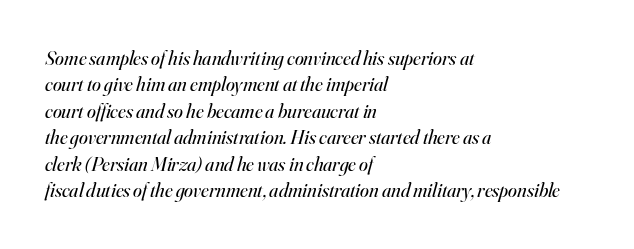
Q: Is the text bold? A: No.
Q: Is the text italic (slanted)? A: Yes, it leans right by about 16 degrees.
Q: Is the text underlined? A: No.
Q: How is the paragraph aligned? A: Left-aligned.
Q: Is the spacing between letters normal or unusually wide? A: Normal.
Q: Is the spacing between lines tight, normal or loose? A: Normal.
